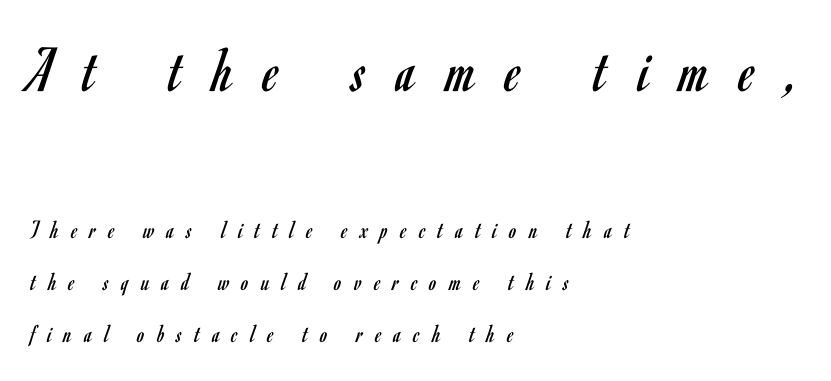
Q: Is the text bold? A: No.
Q: Is the text italic (slanted)? A: Yes.
Q: Is the typeface a serif or a sans-serif typeface? A: Sans-serif.
Q: Is the text underlined? A: No.
Q: How is the paragraph aligned? A: Left-aligned.
Q: Is the spacing between letters normal or unusually wide? A: Unusually wide.
Q: Is the spacing between lines tight, normal or loose? A: Loose.
Q: Which block of text is set in a larger size, the first (top) or the second (bottom)? A: The first (top) one.
Q: Width (condensed, normal, or wide)? A: Condensed.
Q: Stroke contrast? A: Low.
Q: x-height? A: Small.
Q: Monospaced? A: No.
